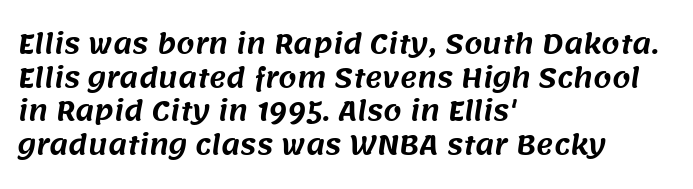
Nobody touched the tracking dial on this one. Leading: standard. Is the block centered? No — it sits flush against the left margin. Unmarked baselines from the first word to the last.
